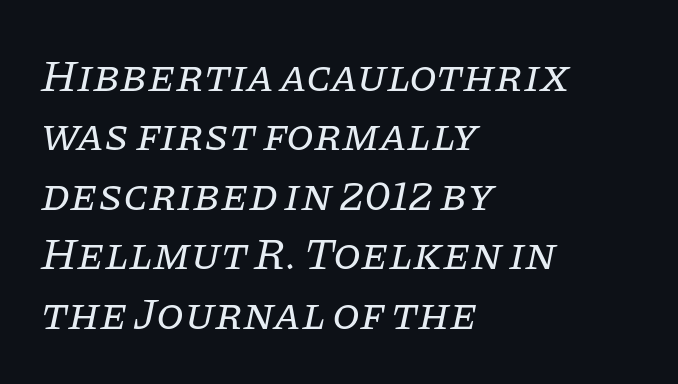
Q: Is the text bold? A: No.
Q: Is the text italic (slanted)? A: Yes, it leans right by about 11 degrees.
Q: Is the typeface a serif or a sans-serif typeface? A: Serif.
Q: Is the text underlined? A: No.
Q: How is the paragraph aligned? A: Left-aligned.
Q: Is the spacing between letters normal or unusually wide? A: Normal.
Q: Is the spacing between lines tight, normal or loose? A: Normal.
Q: Width (condensed, normal, or wide)? A: Normal.
Q: Stroke contrast? A: Low.
Q: x-height? A: Large.
Q: Monospaced? A: No.
